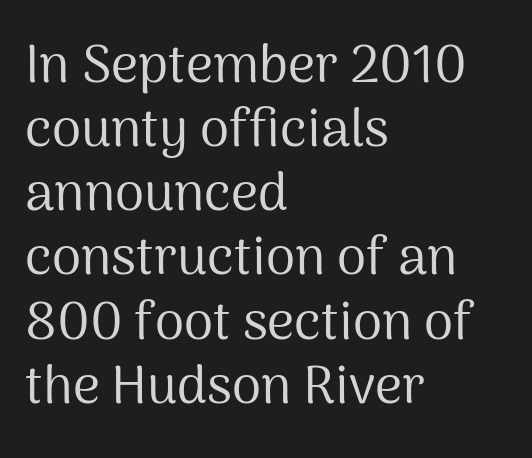
Q: Is the text bold? A: No.
Q: Is the text italic (slanted)? A: No, it is upright.
Q: Is the typeface a serif or a sans-serif typeface? A: Sans-serif.
Q: Is the text underlined? A: No.
Q: How is the paragraph aligned? A: Left-aligned.
Q: Is the spacing between letters normal or unusually wide? A: Normal.
Q: Width (condensed, normal, or wide)? A: Normal.
Q: Stroke contrast? A: Medium.
Q: x-height? A: Medium.
Q: Monospaced? A: No.
